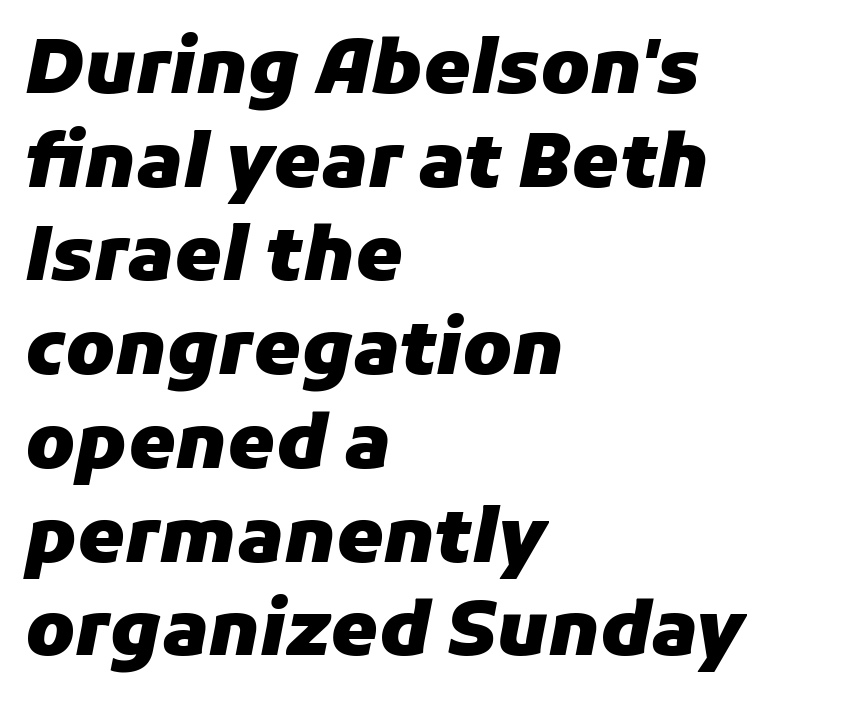
The image shows 75 px heavy type, italic (leaning right); set left-aligned, normal line spacing (1.25x), normal letter spacing, not underlined; low stroke contrast and a medium x-height.
